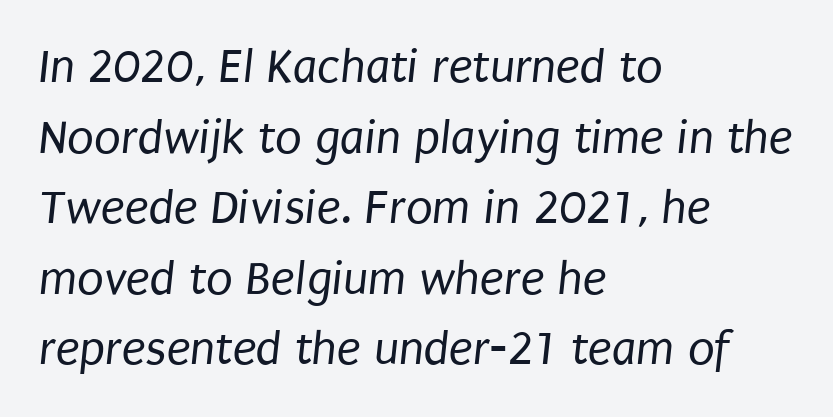
Note the varied advance widths — an 'i' is clearly narrower than an 'm'. The text was rendered using a sans face with plain stroke endings. Glance below the letters and you will spot only blank space. The setting favours the left margin, as ordinary paragraphs usually do.
